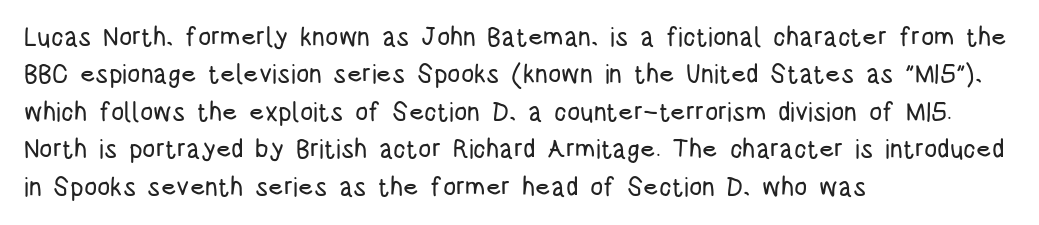
{"italic": "no", "underline": "no", "align": "left", "line_spacing": "normal", "line_spacing_ratio": 1.44, "letter_spacing": "normal", "letter_spacing_em": 0.0, "glyph_px": 26}
